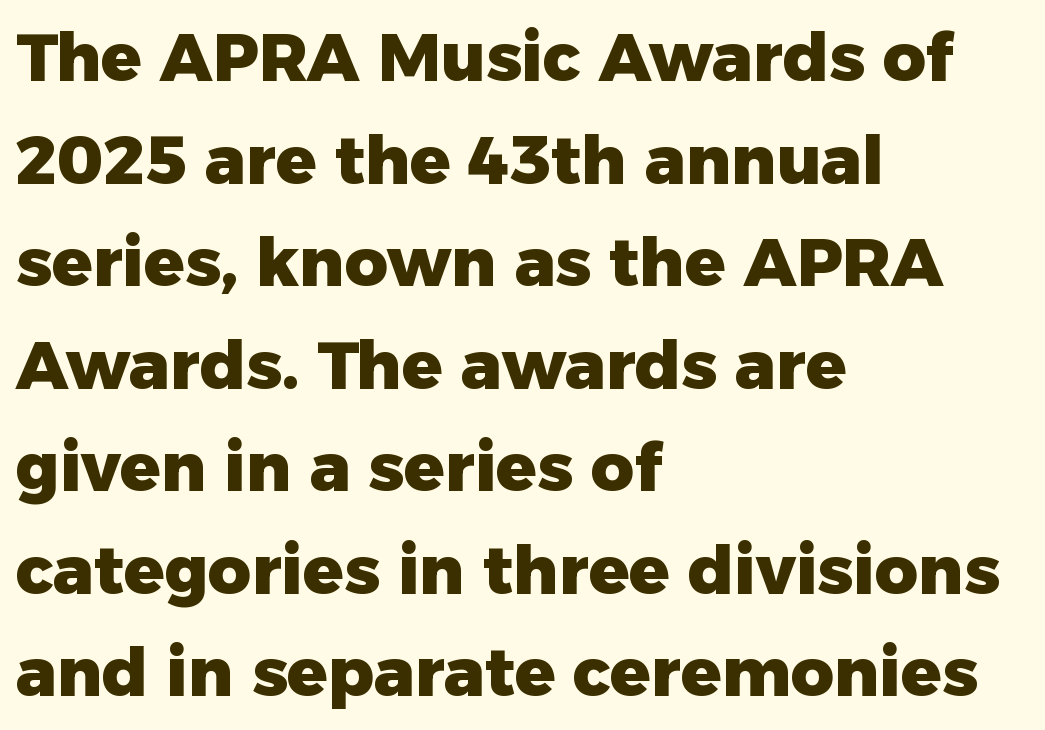
{"serif": "no", "italic": "no", "bold": "yes", "weight": "heavy", "width": "normal", "stroke_contrast": "low", "x_height": "medium", "monospaced": "no", "underline": "no", "align": "left", "line_spacing": "normal", "line_spacing_ratio": 1.53, "letter_spacing": "normal", "letter_spacing_em": 0.0, "glyph_px": 67}
